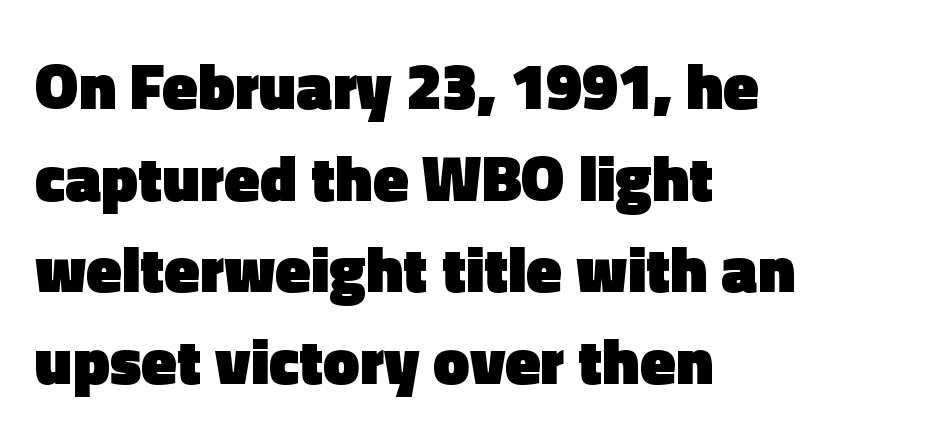
{"serif": "no", "italic": "no", "bold": "yes", "weight": "heavy", "width": "normal", "x_height": "medium", "monospaced": "no", "underline": "no", "align": "left", "line_spacing": "normal", "line_spacing_ratio": 1.41, "letter_spacing": "normal", "letter_spacing_em": 0.0, "glyph_px": 65}
